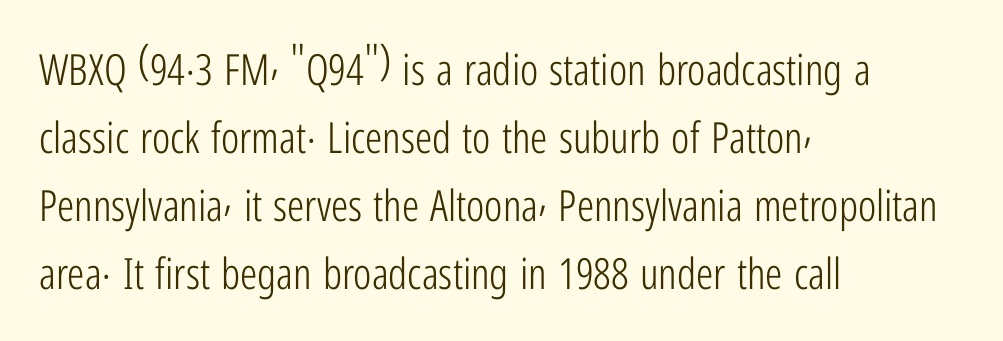
If you measured baseline to baseline, you'd find a middling distance. Summary of weight: not heavy and not bold. Each letter keeps its own natural width here, so spacing adapts to shape. Decoration check: the copy has no underline.
